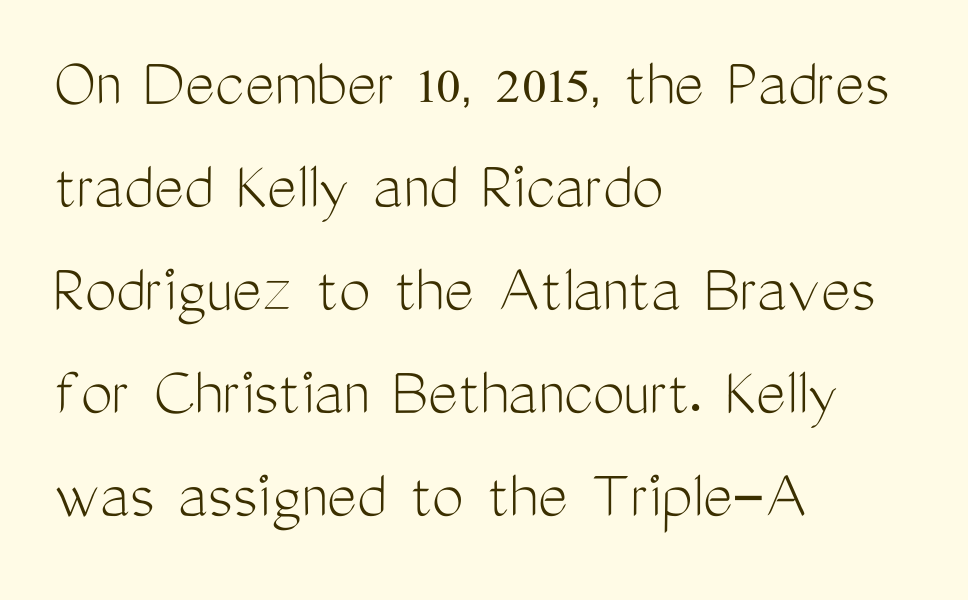
{"serif": "no", "italic": "no", "bold": "no", "weight": "light", "width": "condensed", "stroke_contrast": "medium", "x_height": "medium", "monospaced": "no", "underline": "no", "align": "left", "line_spacing": "normal", "line_spacing_ratio": 1.45, "letter_spacing": "normal", "letter_spacing_em": 0.0, "glyph_px": 71}
